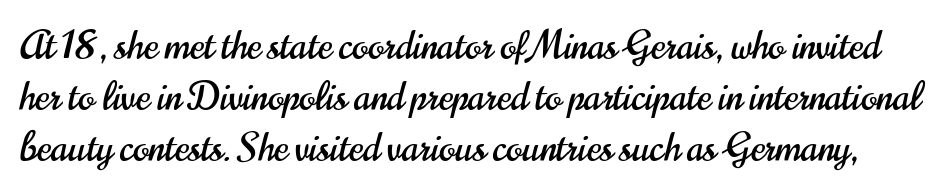
The image shows 38 px condensed sans-serif type; set normal line spacing (1.34x), normal letter spacing, not underlined; high stroke contrast and a small x-height.
